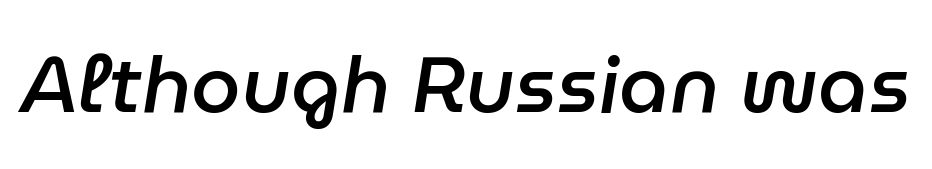
Q: Is the text bold? A: Semi-bold.
Q: Is the text italic (slanted)? A: Yes, it leans right by about 9 degrees.
Q: Is the text underlined? A: No.
Q: Is the spacing between letters normal or unusually wide? A: Normal.
Q: Width (condensed, normal, or wide)? A: Normal.
Q: Stroke contrast? A: Low.
Q: x-height? A: Medium.
Q: Monospaced? A: No.
